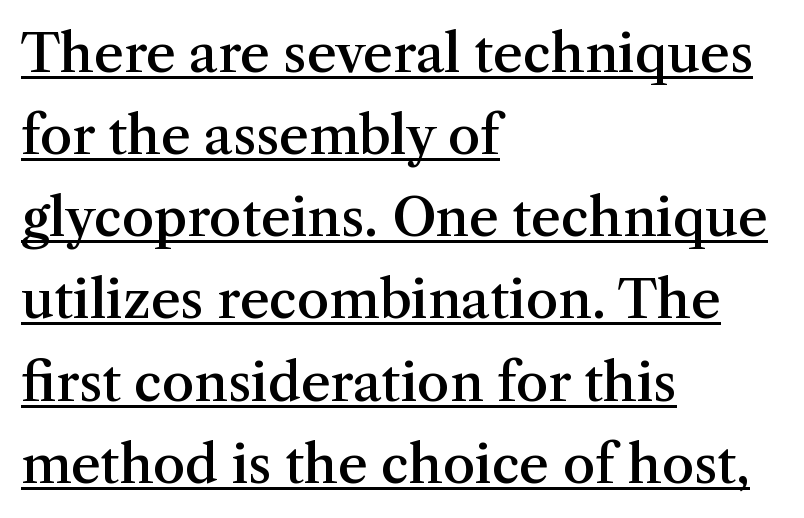
The image shows 52 px semibold serif type, upright; set left-aligned, normal line spacing (1.58x), normal letter spacing, underlined; medium stroke contrast and a medium x-height.
